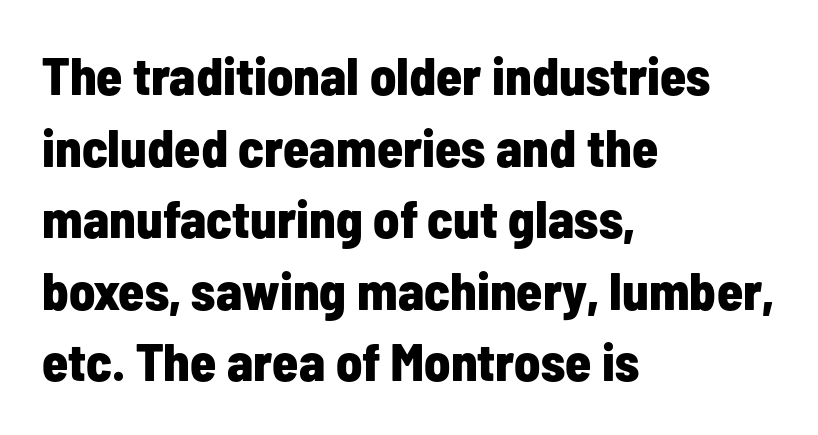
Q: Is the text bold? A: Yes.
Q: Is the text italic (slanted)? A: No, it is upright.
Q: Is the typeface a serif or a sans-serif typeface? A: Sans-serif.
Q: Is the text underlined? A: No.
Q: How is the paragraph aligned? A: Left-aligned.
Q: Is the spacing between letters normal or unusually wide? A: Normal.
Q: Is the spacing between lines tight, normal or loose? A: Normal.
Q: Width (condensed, normal, or wide)? A: Condensed.
Q: Stroke contrast? A: Low.
Q: x-height? A: Medium.
Q: Monospaced? A: No.
